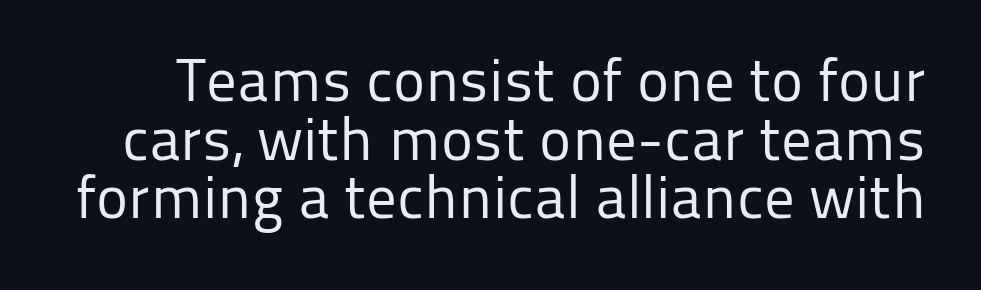
{"serif": "no", "italic": "no", "bold": "no", "weight": "regular", "width": "normal", "stroke_contrast": "low", "x_height": "medium", "monospaced": "no", "underline": "no", "line_spacing": "tight", "line_spacing_ratio": 0.96, "letter_spacing": "normal", "letter_spacing_em": 0.0, "glyph_px": 61}
